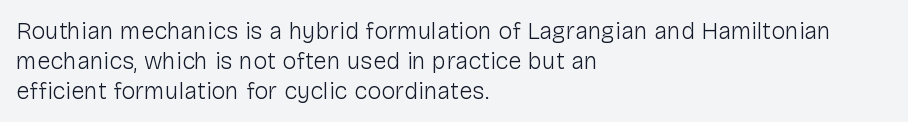
Honestly, there is no underline to notice here at all. The font's upright variant was chosen for this text. Horizontally, the lines are justified to the leading edge only. Bold? No — there's no thickening of the strokes.
